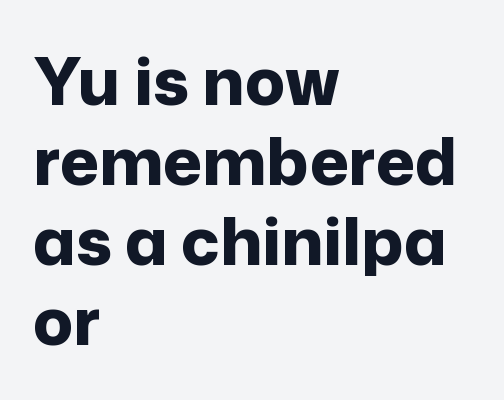
Q: Is the text bold? A: Yes.
Q: Is the text italic (slanted)? A: No, it is upright.
Q: Is the typeface a serif or a sans-serif typeface? A: Sans-serif.
Q: Is the text underlined? A: No.
Q: How is the paragraph aligned? A: Left-aligned.
Q: Is the spacing between letters normal or unusually wide? A: Normal.
Q: Width (condensed, normal, or wide)? A: Normal.
Q: Stroke contrast? A: Low.
Q: x-height? A: Medium.
Q: Monospaced? A: No.
